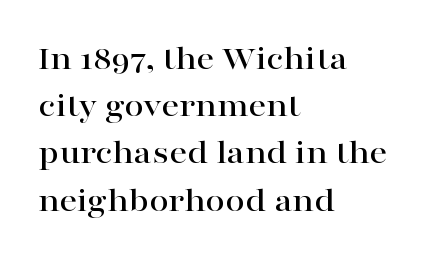
{"serif": "yes", "italic": "no", "width": "wide", "stroke_contrast": "high", "x_height": "medium", "monospaced": "no", "underline": "no", "align": "left", "line_spacing": "normal", "line_spacing_ratio": 1.35, "letter_spacing": "normal", "letter_spacing_em": 0.0, "glyph_px": 35}
